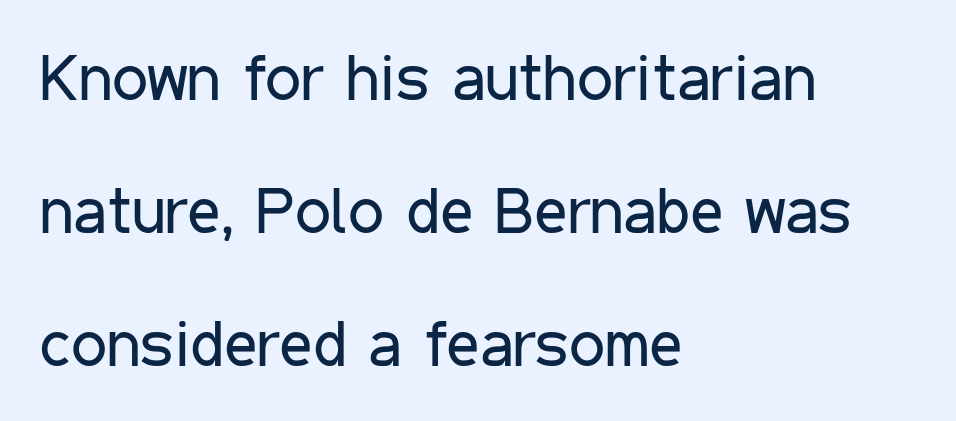
Tall strokes in this sample are plumb rather than angled. Think of a printed novel: that variable character pitch is what you see here. This rendering uses left alignment, leaving the right contour irregular. The string is rendered with underlining switched off.
